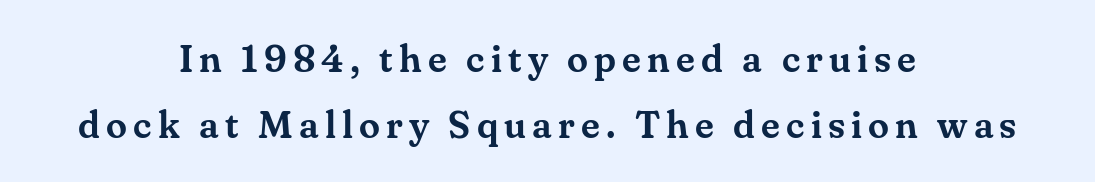
Q: Is the text italic (slanted)? A: No, it is upright.
Q: Is the typeface a serif or a sans-serif typeface? A: Serif.
Q: Is the text underlined? A: No.
Q: How is the paragraph aligned? A: Centered.
Q: Width (condensed, normal, or wide)? A: Normal.
Q: Stroke contrast? A: Medium.
Q: x-height? A: Small.
Q: Monospaced? A: No.
